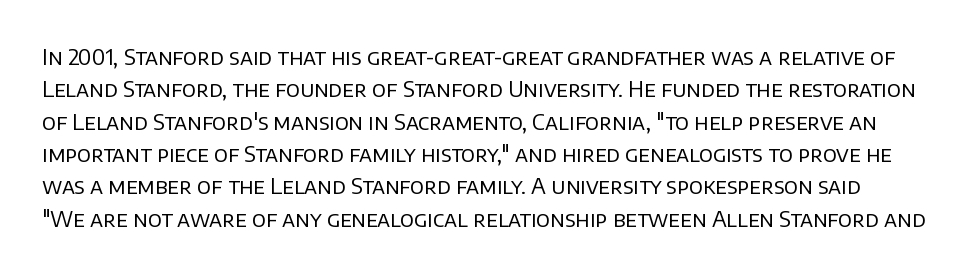
The image shows 22 px text type, upright; set normal line spacing (1.47x), normal letter spacing, not underlined.
